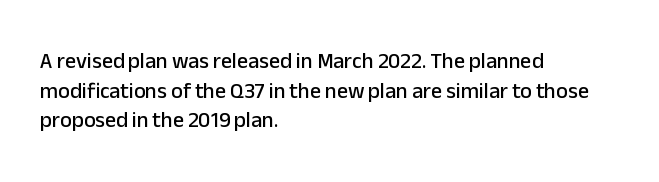
The image shows 22 px text type, upright; set left-aligned, normal line spacing (1.35x), normal letter spacing, not underlined.
